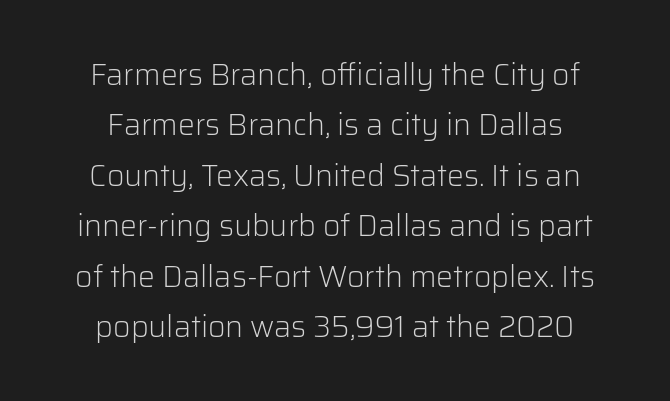
Casual observation: everything's sitting right in the middle. The face used here is rendered with its standard letterfit. Posture: vertical. How would I describe the line gaps? Plain and ordinary. The strokes carry an ordinary text weight at most.
